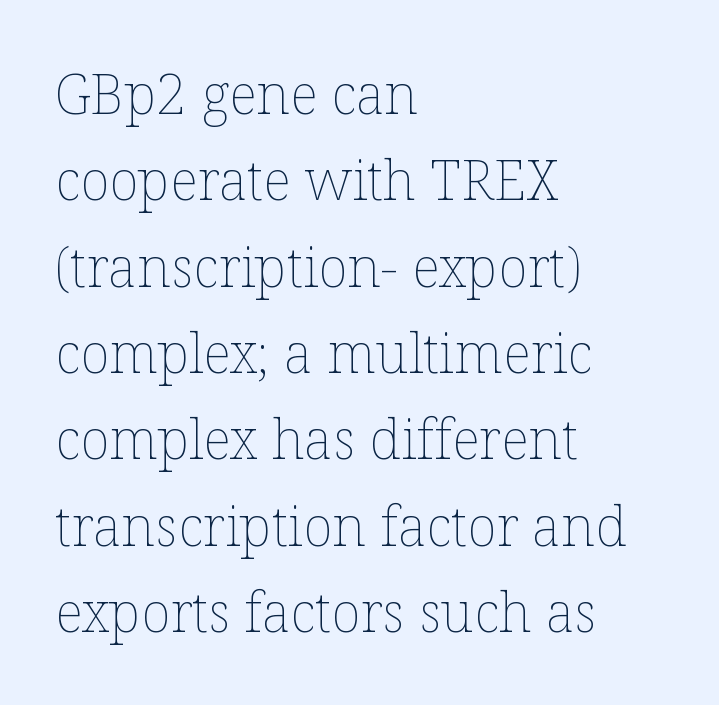
The image shows 55 px thin type, upright; set left-aligned, normal line spacing (1.57x), normal letter spacing, not underlined; low stroke contrast and a medium x-height.
